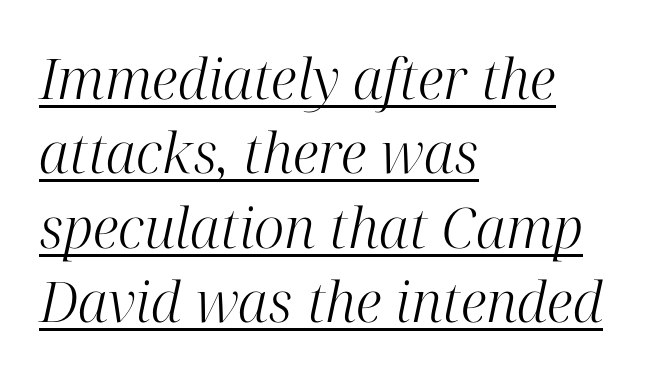
Q: Is the text bold? A: No.
Q: Is the text italic (slanted)? A: Yes, it leans right by about 12 degrees.
Q: Is the typeface a serif or a sans-serif typeface? A: Serif.
Q: Is the text underlined? A: Yes.
Q: How is the paragraph aligned? A: Left-aligned.
Q: Is the spacing between letters normal or unusually wide? A: Normal.
Q: Is the spacing between lines tight, normal or loose? A: Normal.
Q: Width (condensed, normal, or wide)? A: Normal.
Q: Stroke contrast? A: High.
Q: x-height? A: Medium.
Q: Monospaced? A: No.
